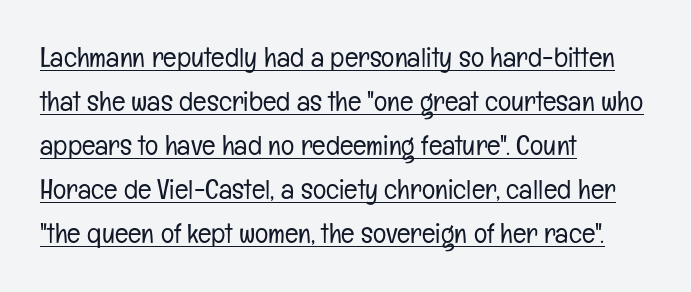
A rule runs beneath these lines of type. Do the letters lean? They stand straight. Nobody touched the tracking dial on this one. Varying glyph widths throughout — classic text-font behaviour. Stem width sits at or under what a default text font uses. The passage shown is typeset with a sans-serif family.
